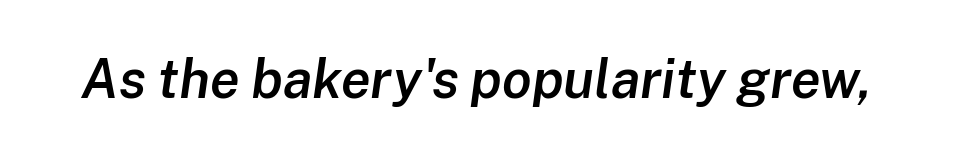
The image shows 54 px semibold type, italic (leaning right); set normal letter spacing, not underlined; low stroke contrast and a medium x-height.
